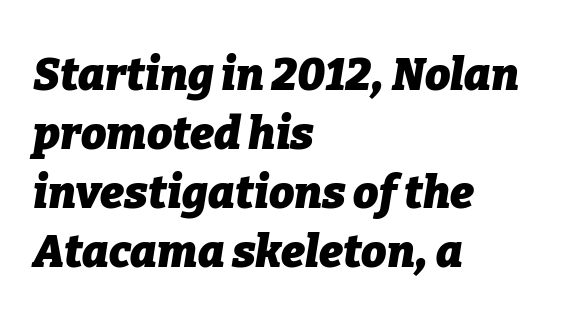
{"italic": "yes", "lean": "right", "slant_degrees": 9, "bold": "yes", "weight": "heavy", "width": "normal", "stroke_contrast": "low", "x_height": "medium", "monospaced": "no", "underline": "no", "align": "left", "line_spacing": "normal", "line_spacing_ratio": 1.31, "letter_spacing": "normal", "letter_spacing_em": 0.0, "glyph_px": 45}
